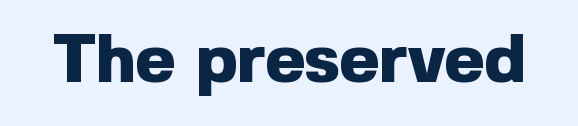
{"serif": "no", "italic": "no", "bold": "yes", "weight": "heavy", "width": "normal", "x_height": "medium", "monospaced": "no", "underline": "no", "letter_spacing": "normal", "letter_spacing_em": 0.0, "glyph_px": 68}
